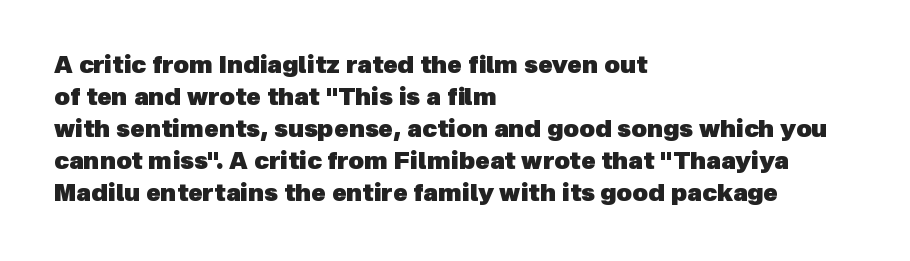
Weight: bold. In CSS terms this would be text-align: left. Plain, unruled lines of type. The passage shown has conventional tracking throughout. Is there much room between lines? A standard amount, neither cramped nor airy.
